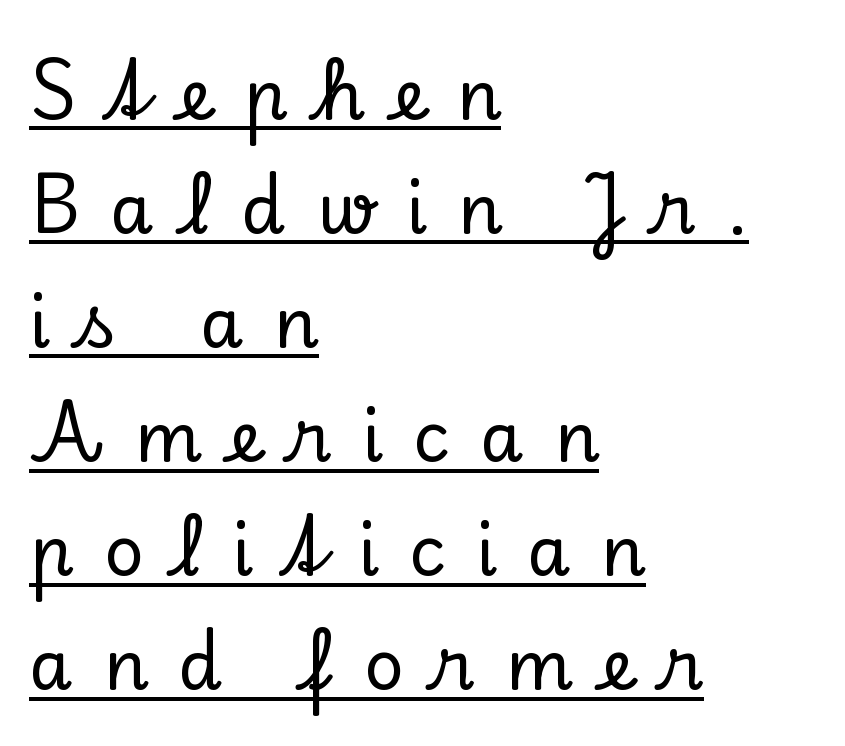
Q: Is the text italic (slanted)? A: No, it is upright.
Q: Is the text underlined? A: Yes.
Q: How is the paragraph aligned? A: Left-aligned.
Q: Is the spacing between letters normal or unusually wide? A: Unusually wide.
Q: Is the spacing between lines tight, normal or loose? A: Normal.
Q: Width (condensed, normal, or wide)? A: Normal.
Q: Stroke contrast? A: Low.
Q: x-height? A: Small.
Q: Monospaced? A: No.
